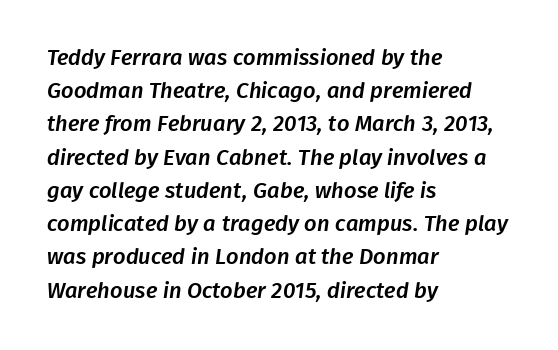
Q: Is the text underlined? A: No.
Q: How is the paragraph aligned? A: Left-aligned.
Q: Is the spacing between letters normal or unusually wide? A: Normal.
Q: Is the spacing between lines tight, normal or loose? A: Normal.
